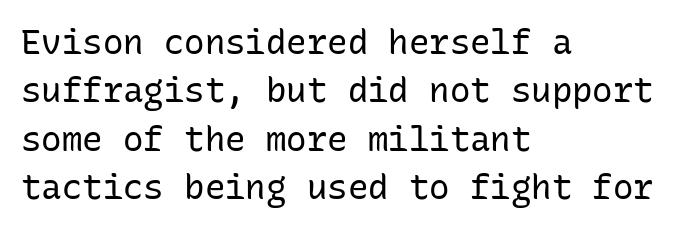
The image shows 34 px regular-weight sans-serif type, upright, monospaced; set left-aligned, normal line spacing (1.42x), normal letter spacing, not underlined; low stroke contrast and a medium x-height.
